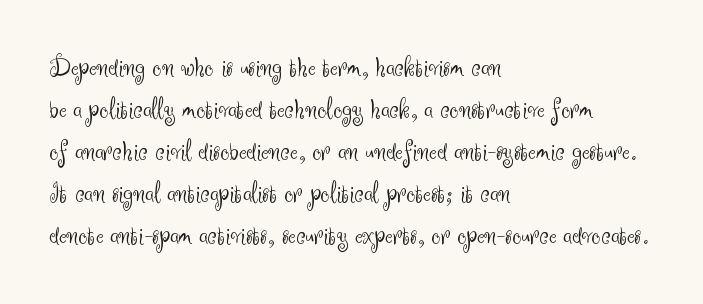
The image shows 29 px light sans-serif type, upright; set left-aligned, normal line spacing (1.45x), normal letter spacing, not underlined; medium stroke contrast and a small x-height.
